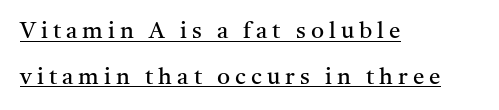
The image shows 23 px text type, upright; set left-aligned, loose line spacing (1.99x), unusually wide letter spacing (+0.22 em), underlined.
